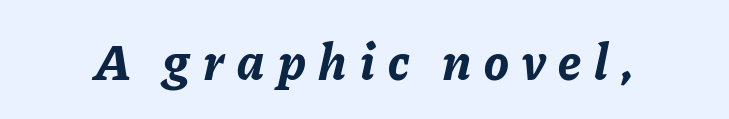
Italic: yes, the glyphs are oblique. Students, note that the glyphs here are deliberately spaced far apart. The space beneath each line is pristine and unruled. Every letter is thick-stroked: bold, no question. Is this a fixed-width face? No — the glyphs have proportional, varying widths.
